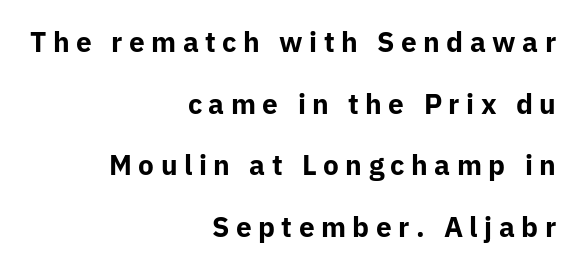
{"serif": "no", "italic": "no", "bold": "yes", "weight": "bold", "width": "normal", "stroke_contrast": "low", "x_height": "medium", "monospaced": "no", "underline": "no", "align": "right", "line_spacing": "loose", "line_spacing_ratio": 2.2, "letter_spacing": "wide", "letter_spacing_em": 0.23, "glyph_px": 28}
